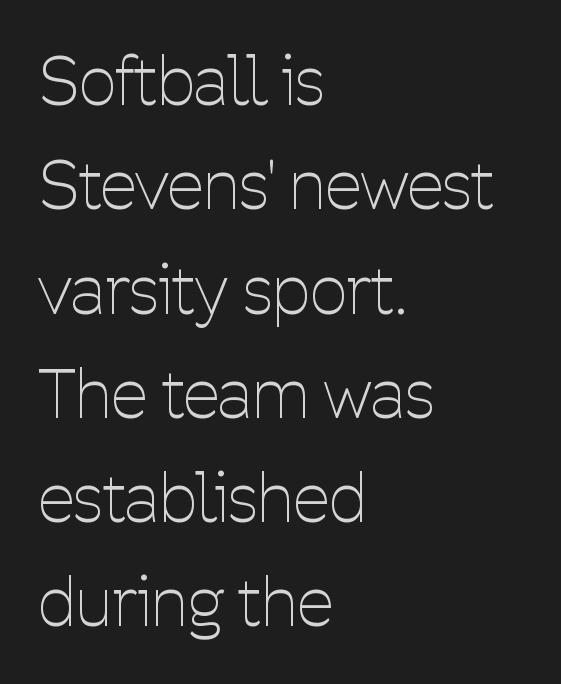
The image shows 66 px thin, condensed sans-serif type, upright; set left-aligned, normal line spacing (1.58x), normal letter spacing, not underlined; low stroke contrast and a medium x-height.
